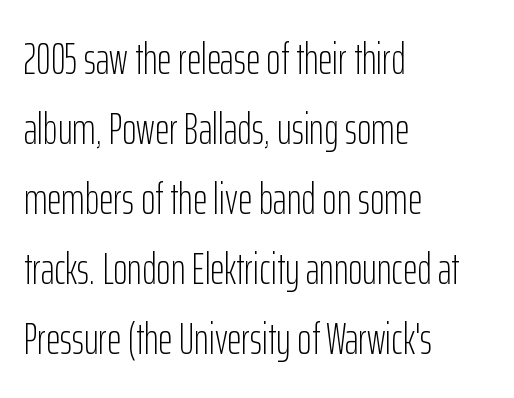
The image shows 44 px light, condensed sans-serif type, upright; set left-aligned, normal line spacing (1.59x), normal letter spacing, not underlined; low stroke contrast and a medium x-height.
